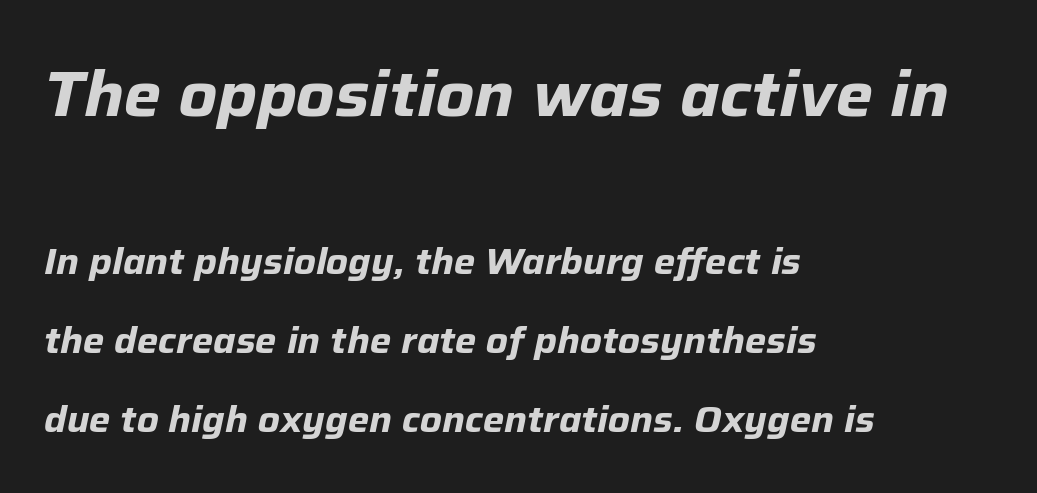
Q: Is the text bold? A: Yes.
Q: Is the text italic (slanted)? A: Yes, it leans right by about 12 degrees.
Q: Is the text underlined? A: No.
Q: How is the paragraph aligned? A: Left-aligned.
Q: Is the spacing between letters normal or unusually wide? A: Normal.
Q: Is the spacing between lines tight, normal or loose? A: Loose.
Q: Which block of text is set in a larger size, the first (top) or the second (bottom)? A: The first (top) one.
Q: Width (condensed, normal, or wide)? A: Normal.
Q: Stroke contrast? A: Low.
Q: x-height? A: Medium.
Q: Monospaced? A: No.
